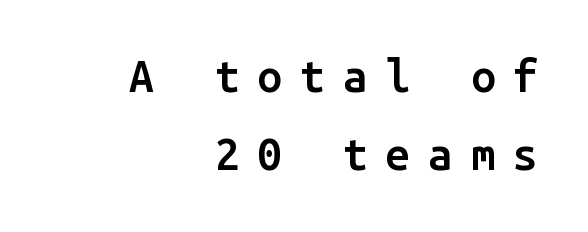
The image shows 44 px semibold sans-serif type, upright, monospaced; set right-aligned, line spacing 1.77x, unusually wide letter spacing (+0.41 em), not underlined; low stroke contrast and a medium x-height.
